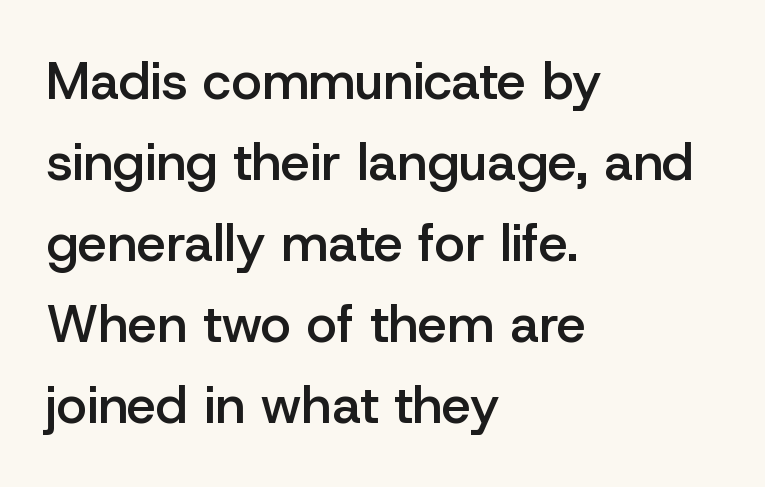
{"serif": "no", "italic": "no", "bold": "semi", "weight": "semibold", "width": "normal", "stroke_contrast": "low", "x_height": "medium", "monospaced": "no", "underline": "no", "align": "left", "line_spacing": "normal", "line_spacing_ratio": 1.56, "letter_spacing": "normal", "letter_spacing_em": 0.0, "glyph_px": 52}
